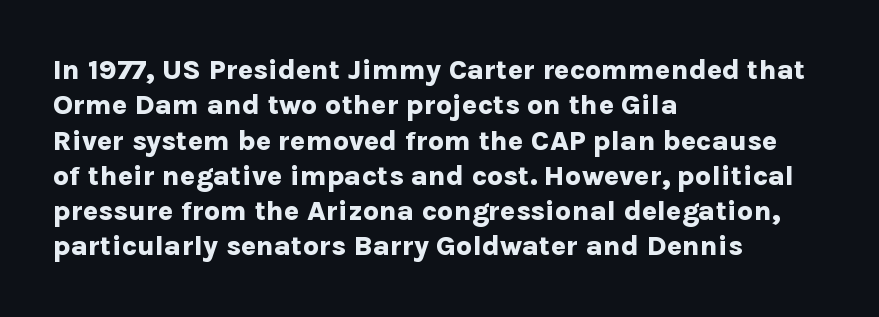
The image shows 28 px bold sans-serif type, upright; set left-aligned, normal line spacing (1.26x), normal letter spacing, not underlined; low stroke contrast and a medium x-height.
